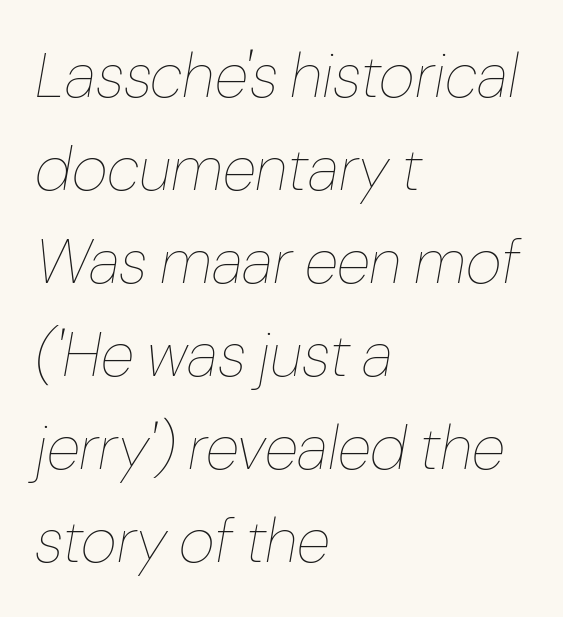
This sample uses plain, unmodified letter spacing. Leading: standard. Italic: yes, the glyphs are oblique. Beneath every word, the page is bare.
